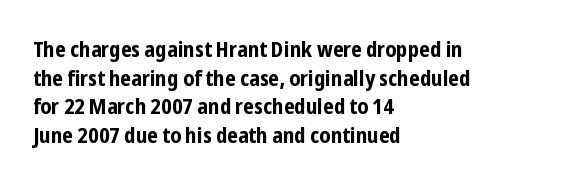
The image shows 22 px bold type, upright; set left-aligned, normal line spacing (1.3x), normal letter spacing, not underlined.
